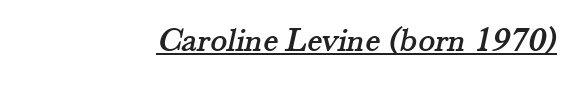
Q: Is the typeface a serif or a sans-serif typeface? A: Serif.
Q: Is the text underlined? A: Yes.
Q: Is the spacing between letters normal or unusually wide? A: Normal.
Q: Width (condensed, normal, or wide)? A: Normal.
Q: Stroke contrast? A: Medium.
Q: x-height? A: Small.
Q: Monospaced? A: No.
